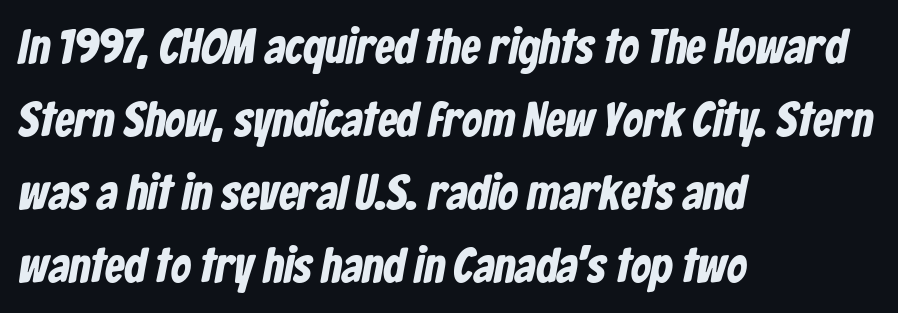
Q: Is the typeface a serif or a sans-serif typeface? A: Sans-serif.
Q: Is the text underlined? A: No.
Q: How is the paragraph aligned? A: Left-aligned.
Q: Is the spacing between letters normal or unusually wide? A: Normal.
Q: Is the spacing between lines tight, normal or loose? A: Normal.
Q: Width (condensed, normal, or wide)? A: Condensed.
Q: Stroke contrast? A: Low.
Q: x-height? A: Medium.
Q: Monospaced? A: No.
